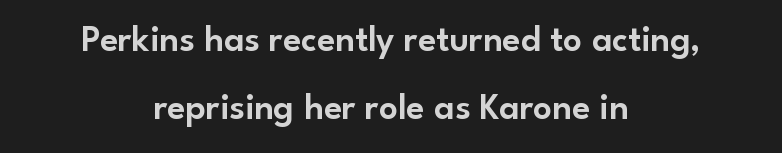
{"serif": "no", "italic": "no", "width": "normal", "stroke_contrast": "low", "x_height": "small", "monospaced": "no", "underline": "no", "align": "center", "line_spacing_ratio": 1.83, "letter_spacing": "normal", "letter_spacing_em": 0.0, "glyph_px": 37}
